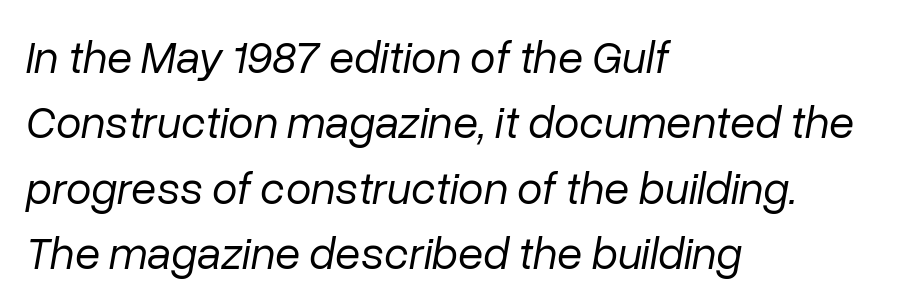
Q: Is the text bold? A: No.
Q: Is the text italic (slanted)? A: Yes, it leans right by about 10 degrees.
Q: Is the text underlined? A: No.
Q: How is the paragraph aligned? A: Left-aligned.
Q: Is the spacing between letters normal or unusually wide? A: Normal.
Q: Is the spacing between lines tight, normal or loose? A: Normal.
Q: Width (condensed, normal, or wide)? A: Normal.
Q: Stroke contrast? A: Low.
Q: x-height? A: Medium.
Q: Monospaced? A: No.
